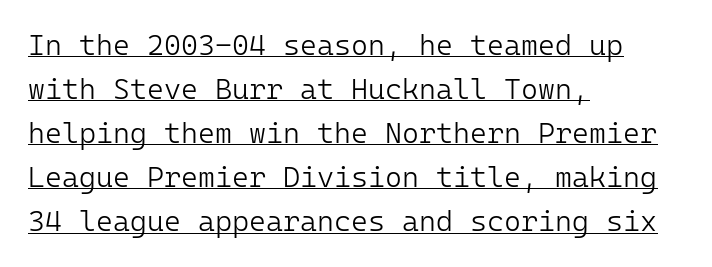
The weight would be labelled regular, book, light, or lighter still. Normally led — the rows are evenly, conventionally spaced. The characters display no serif detailing; their extremities are plain. Nothing unusual about the tracking: characters are spaced as the font intends.
